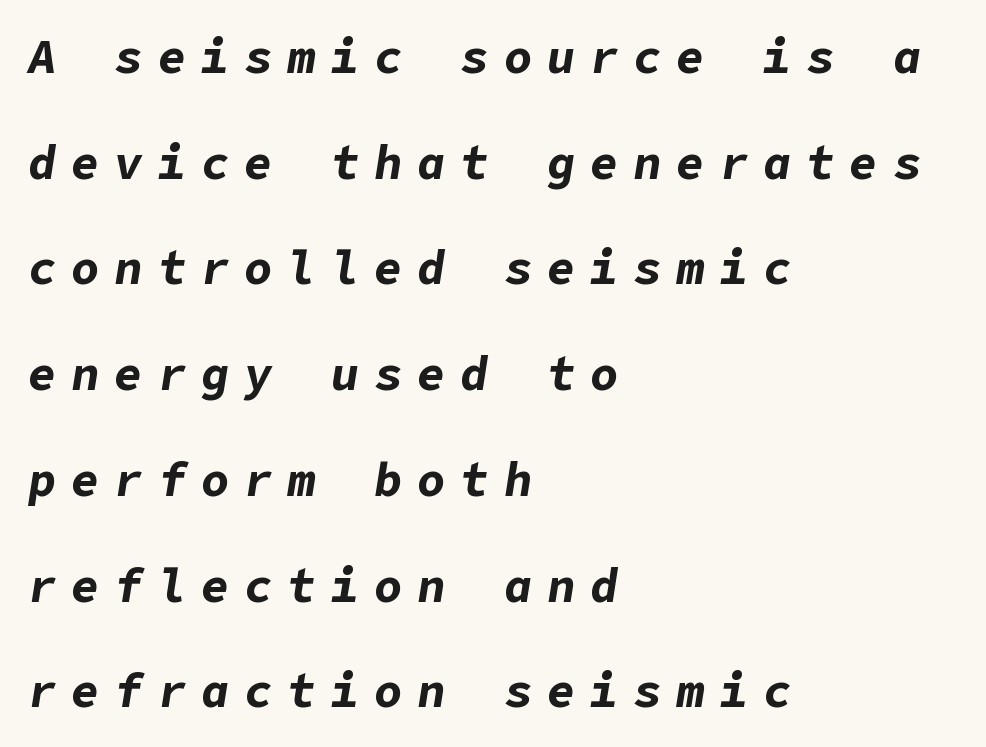
You could fit nearly another row in the gap between these rows. Does extra space separate the letters? Yes, quite a lot of it. Characters are canted at an angle relative to the baseline's perpendicular. Leftover space on each line is placed entirely after the last word.
